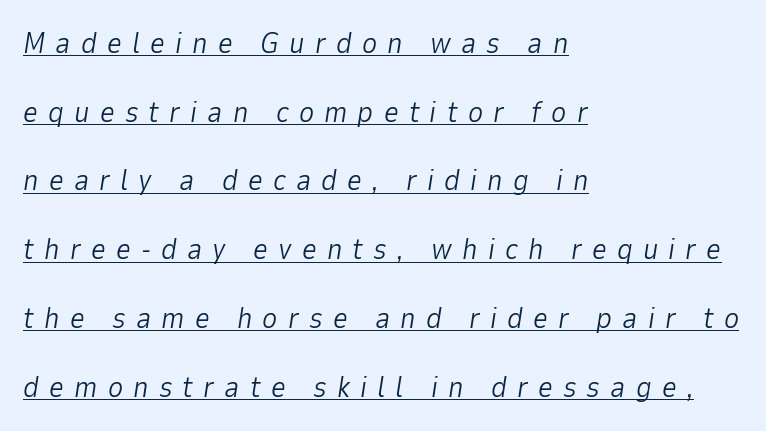
{"italic": "yes", "lean": "right", "slant_degrees": 9, "bold": "no", "weight": "light", "width": "normal", "stroke_contrast": "low", "x_height": "medium", "monospaced": "no", "underline": "yes", "align": "left", "line_spacing": "loose", "line_spacing_ratio": 2.37, "letter_spacing": "wide", "letter_spacing_em": 0.35, "glyph_px": 29}
